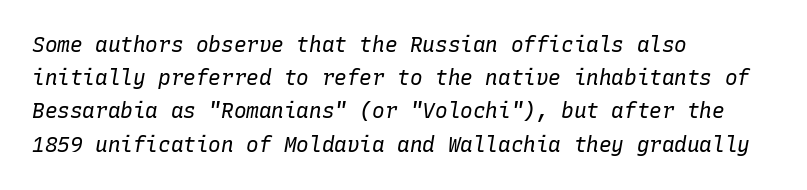
Q: Is the text bold? A: No.
Q: Is the text italic (slanted)? A: Yes, it leans right by about 10 degrees.
Q: Is the text underlined? A: No.
Q: How is the paragraph aligned? A: Left-aligned.
Q: Is the spacing between letters normal or unusually wide? A: Normal.
Q: Is the spacing between lines tight, normal or loose? A: Normal.
